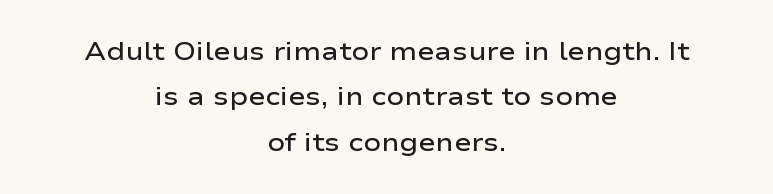
The image shows 26 px text type, upright; set centered, line spacing 1.75x, normal letter spacing, not underlined.
